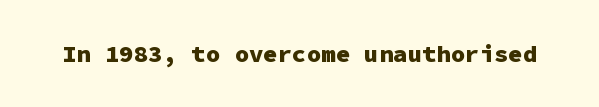
The image shows 24 px bold type, upright; set normal letter spacing, not underlined.
